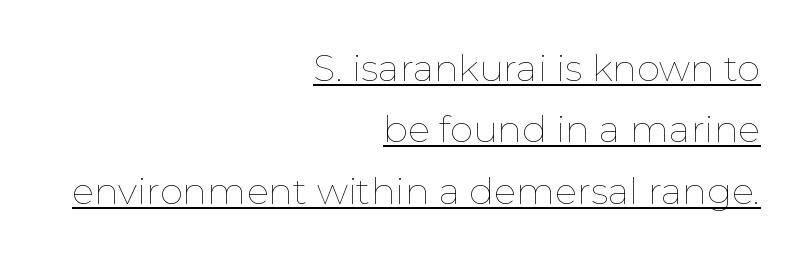
The rag falls on the left side of this text block. The passage shown is typed in a proportional face where columns would drift. This rendering features underlined lettering. Italic: no, the glyphs are upright roman.
